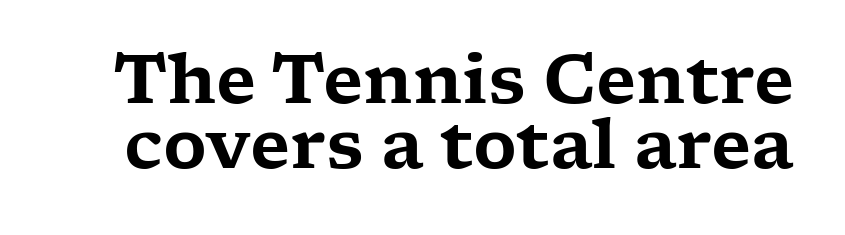
{"serif": "yes", "italic": "no", "width": "wide", "stroke_contrast": "low", "x_height": "medium", "monospaced": "no", "underline": "no", "line_spacing": "tight", "line_spacing_ratio": 0.97, "letter_spacing": "normal", "letter_spacing_em": 0.0, "glyph_px": 67}
